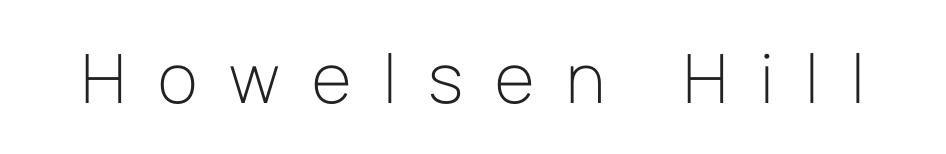
A typesetter would label this face a sans. Display-style spreading of the glyphs; the letterfit is very open. On a weight scale, this lands at 450 or below. The specimen omits any rule beneath the text block's lines.
